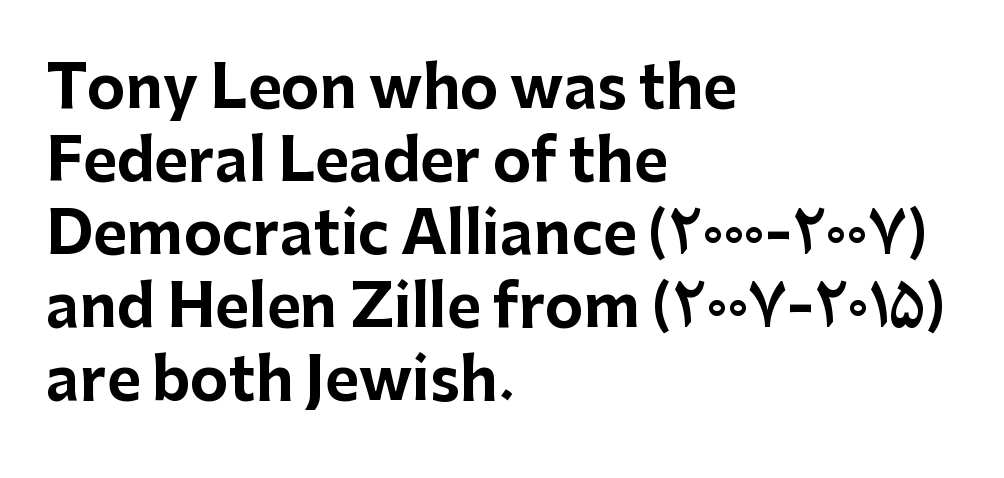
You could not count columns in this text — the font is proportionally spaced. Classification — sans serif. Vertical spacing — default. Visually the block forms a straight wall on the left and a jagged coastline on the right. Check the space under the baseline: it is left empty.
